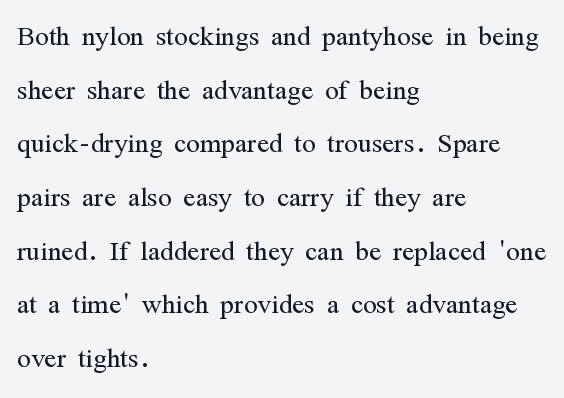
{"serif": "yes", "italic": "no", "bold": "no", "weight": "light", "width": "condensed", "stroke_contrast": "medium", "x_height": "medium", "monospaced": "no", "underline": "no", "align": "left", "line_spacing": "normal", "line_spacing_ratio": 1.49, "letter_spacing": "normal", "letter_spacing_em": 0.0, "glyph_px": 36}
